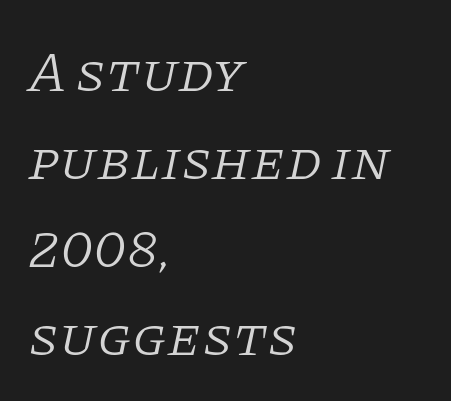
{"serif": "yes", "italic": "yes", "lean": "right", "slant_degrees": 11, "bold": "no", "weight": "light", "width": "normal", "stroke_contrast": "low", "x_height": "large", "monospaced": "no", "underline": "no", "align": "left", "line_spacing": "normal", "line_spacing_ratio": 1.57, "letter_spacing": "normal", "letter_spacing_em": 0.0, "glyph_px": 56}
